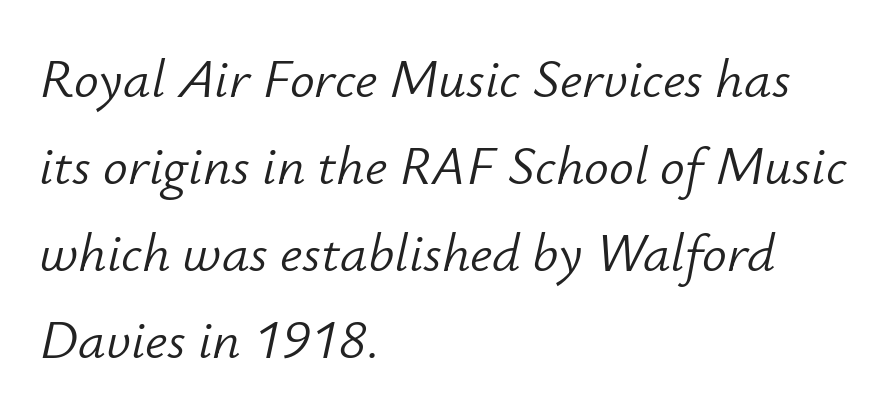
A clean baseline with only descenders dipping below it. Heaviness? Minimal to ordinary, like unemphasized prose. The paragraph has a hard left edge and a soft right edge. Each letter keeps its own natural width here, so spacing adapts to shape.
